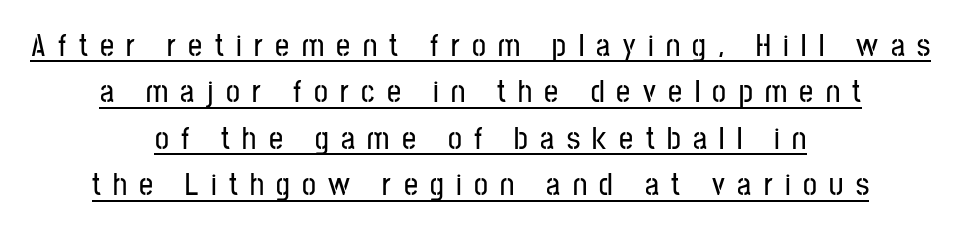
{"serif": "no", "italic": "no", "width": "condensed", "stroke_contrast": "low", "x_height": "medium", "monospaced": "no", "underline": "yes", "align": "center", "line_spacing": "normal", "line_spacing_ratio": 1.5, "letter_spacing": "wide", "letter_spacing_em": 0.4, "glyph_px": 31}
